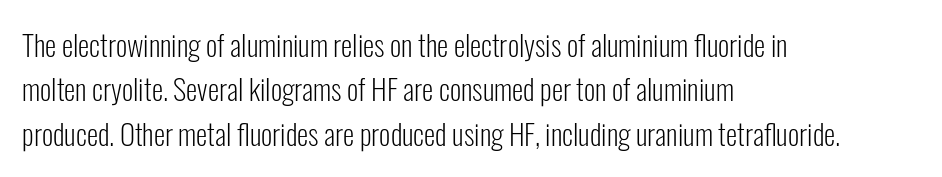
The image shows 29 px light, condensed sans-serif type, upright; set left-aligned, normal line spacing (1.53x), normal letter spacing, not underlined; low stroke contrast and a medium x-height.
